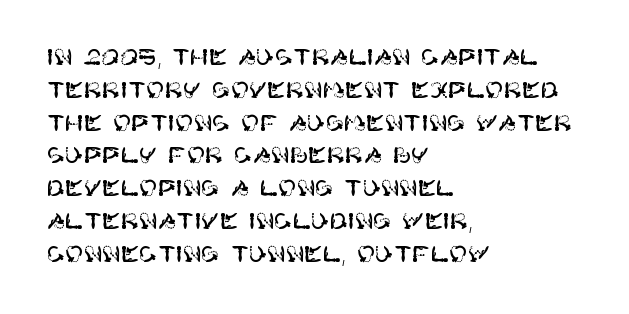
{"italic": "no", "underline": "no", "align": "left", "line_spacing": "normal", "line_spacing_ratio": 1.49, "letter_spacing": "normal", "letter_spacing_em": 0.0, "glyph_px": 22}
